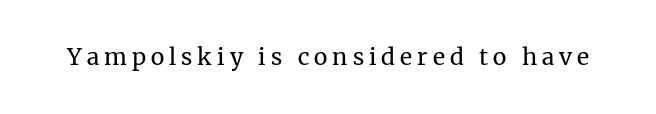
Nope, not italic — everything's standing straight. Observe the wide spacing: letters keep a clear distance from each other. No chunkiness to these letters — they're not bold. The baseline area is clear.
